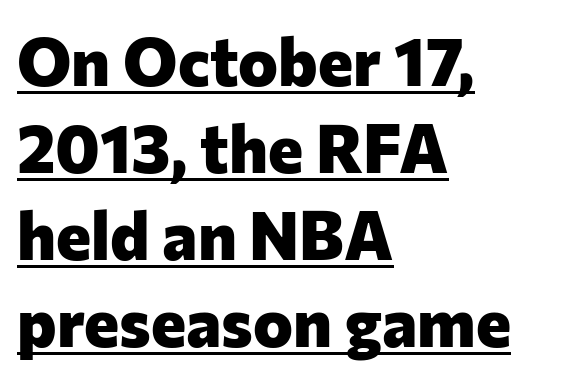
The image shows 67 px heavy sans-serif type, upright; set left-aligned, normal line spacing (1.3x), normal letter spacing, underlined; low stroke contrast and a medium x-height.
